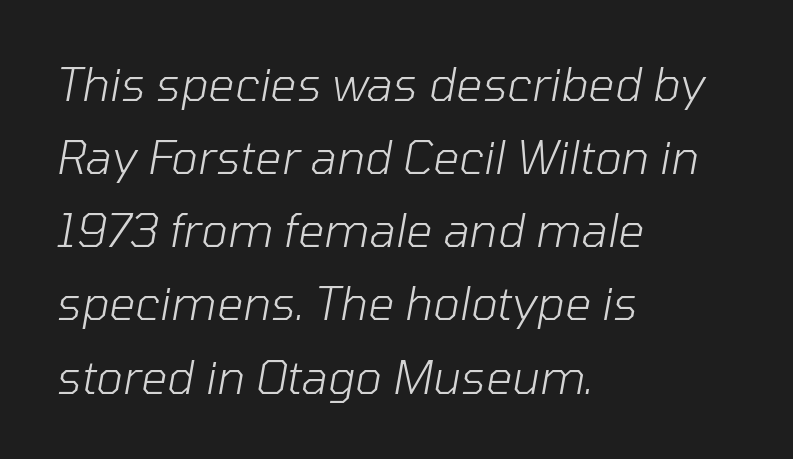
You can tell it's italic because the verticals aren't actually vertical. There is no visible air inserted between adjacent glyphs. Clear beneath every line of the passage. The letters advance in unequal steps, a hallmark of proportional type. Regular leading.
